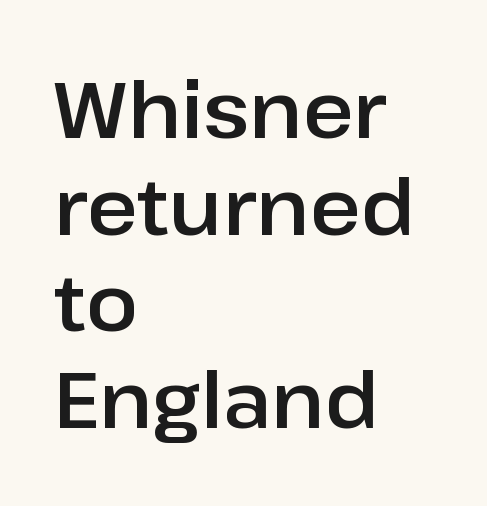
Q: Is the text italic (slanted)? A: No, it is upright.
Q: Is the typeface a serif or a sans-serif typeface? A: Sans-serif.
Q: Is the text underlined? A: No.
Q: How is the paragraph aligned? A: Left-aligned.
Q: Is the spacing between letters normal or unusually wide? A: Normal.
Q: Width (condensed, normal, or wide)? A: Normal.
Q: Stroke contrast? A: Low.
Q: x-height? A: Medium.
Q: Monospaced? A: No.
